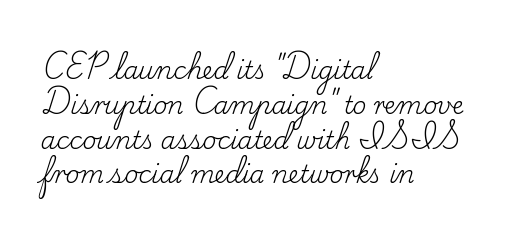
The image shows 24 px text type; set left-aligned, normal line spacing (1.45x), normal letter spacing, not underlined.
